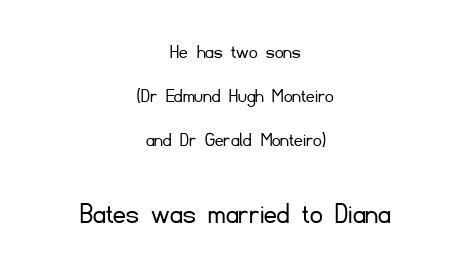
{"serif": "no", "italic": "no", "bold": "no", "weight": "light", "width": "normal", "stroke_contrast": "low", "x_height": "small", "monospaced": "no", "underline": "no", "align": "center", "line_spacing": "loose", "line_spacing_ratio": 2.1, "letter_spacing": "normal", "letter_spacing_em": 0.0, "larger_block": "second", "size_ratio": 1.48, "glyph_px": 31}
